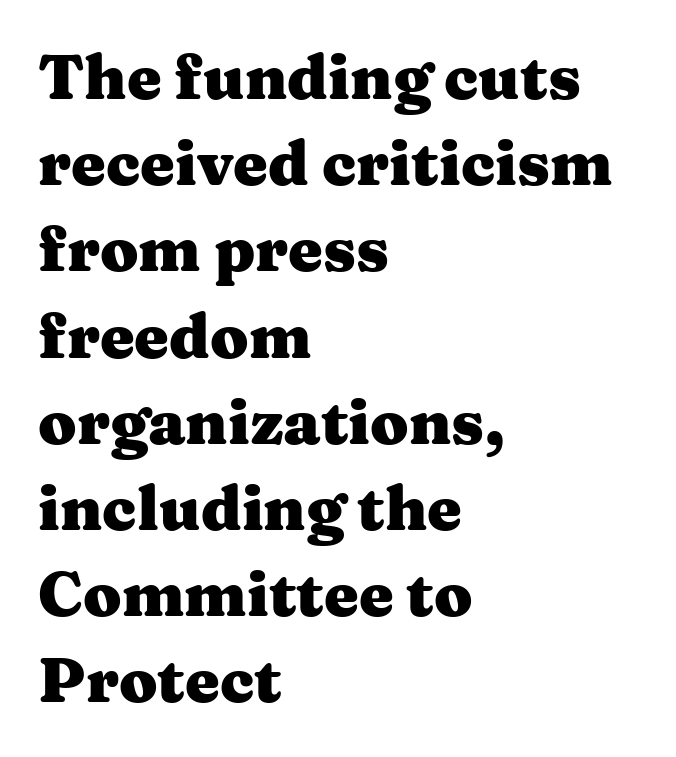
Q: Is the text bold? A: Yes.
Q: Is the text italic (slanted)? A: No, it is upright.
Q: Is the typeface a serif or a sans-serif typeface? A: Serif.
Q: Is the text underlined? A: No.
Q: How is the paragraph aligned? A: Left-aligned.
Q: Is the spacing between letters normal or unusually wide? A: Normal.
Q: Is the spacing between lines tight, normal or loose? A: Normal.
Q: Width (condensed, normal, or wide)? A: Wide.
Q: Stroke contrast? A: Medium.
Q: x-height? A: Medium.
Q: Monospaced? A: No.
